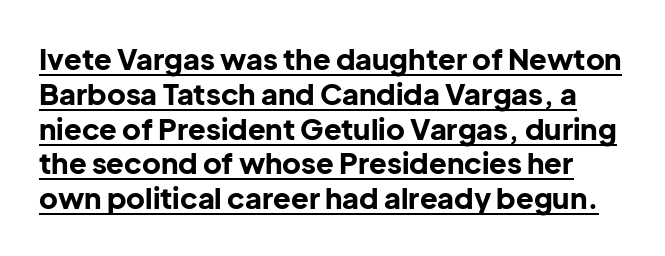
Q: Is the text bold? A: Yes.
Q: Is the text italic (slanted)? A: No, it is upright.
Q: Is the typeface a serif or a sans-serif typeface? A: Sans-serif.
Q: Is the text underlined? A: Yes.
Q: Is the spacing between letters normal or unusually wide? A: Normal.
Q: Width (condensed, normal, or wide)? A: Normal.
Q: Stroke contrast? A: Low.
Q: x-height? A: Medium.
Q: Monospaced? A: No.
